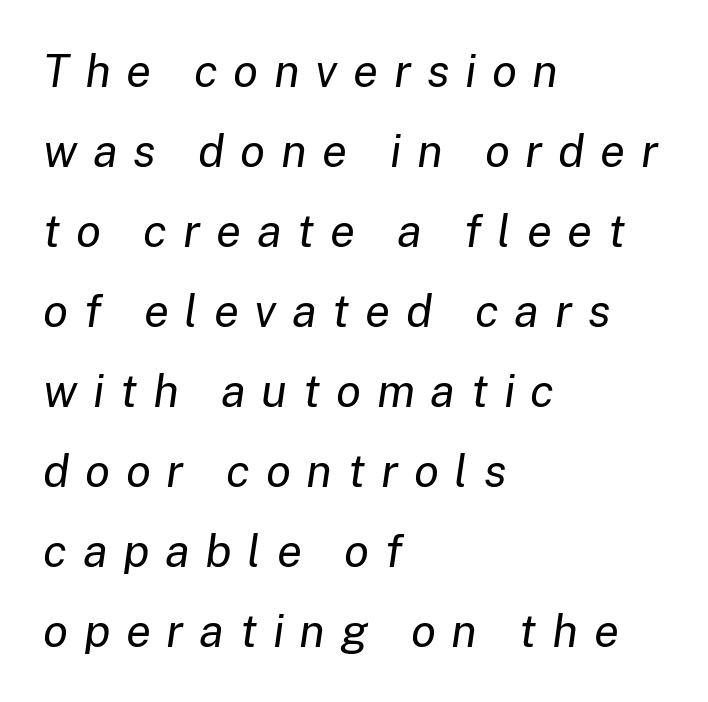
It's the slanting kind of type. Between one letter and the next there's a generous, obvious gap. Varying glyph widths throughout — classic text-font behaviour. The font sits on the lighter half of the weight spectrum, regular included.
